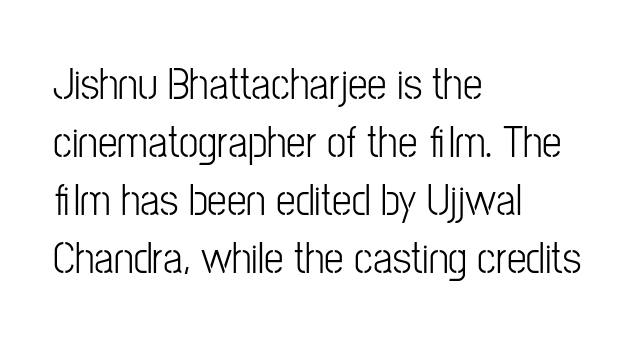
Q: Is the text bold? A: No.
Q: Is the text italic (slanted)? A: No, it is upright.
Q: Is the typeface a serif or a sans-serif typeface? A: Sans-serif.
Q: Is the text underlined? A: No.
Q: How is the paragraph aligned? A: Left-aligned.
Q: Is the spacing between letters normal or unusually wide? A: Normal.
Q: Is the spacing between lines tight, normal or loose? A: Normal.
Q: Width (condensed, normal, or wide)? A: Condensed.
Q: Stroke contrast? A: Low.
Q: x-height? A: Medium.
Q: Monospaced? A: No.
